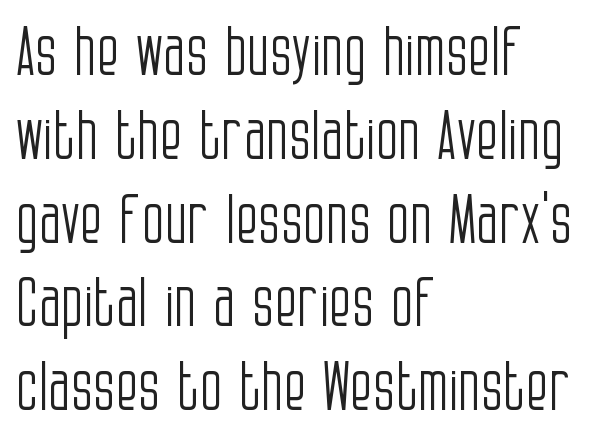
Q: Is the text bold? A: No.
Q: Is the text italic (slanted)? A: No, it is upright.
Q: Is the typeface a serif or a sans-serif typeface? A: Sans-serif.
Q: Is the text underlined? A: No.
Q: How is the paragraph aligned? A: Left-aligned.
Q: Is the spacing between letters normal or unusually wide? A: Normal.
Q: Is the spacing between lines tight, normal or loose? A: Normal.
Q: Width (condensed, normal, or wide)? A: Condensed.
Q: Stroke contrast? A: Low.
Q: x-height? A: Large.
Q: Monospaced? A: No.
